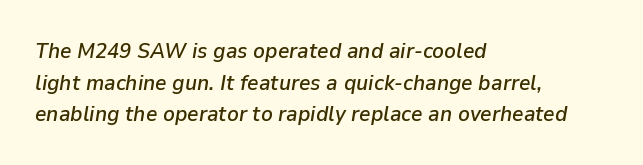
The rendering keeps characters at their native spacing. Baseline-to-baseline distance is the conventional proportion of letter height. Just letters on the line, the space beneath them empty. One-word summary of the alignment: left.
